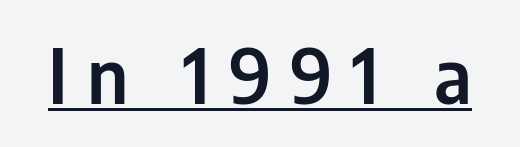
Q: Is the text italic (slanted)? A: No, it is upright.
Q: Is the typeface a serif or a sans-serif typeface? A: Sans-serif.
Q: Is the text underlined? A: Yes.
Q: Is the spacing between letters normal or unusually wide? A: Unusually wide.
Q: Width (condensed, normal, or wide)? A: Condensed.
Q: Stroke contrast? A: Low.
Q: x-height? A: Medium.
Q: Monospaced? A: No.
